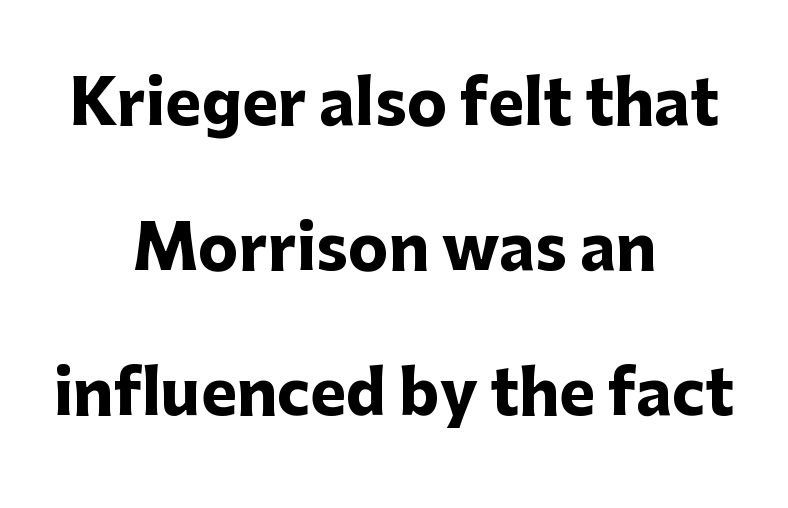
Q: Is the text bold? A: Yes.
Q: Is the text italic (slanted)? A: No, it is upright.
Q: Is the typeface a serif or a sans-serif typeface? A: Sans-serif.
Q: Is the text underlined? A: No.
Q: How is the paragraph aligned? A: Centered.
Q: Is the spacing between letters normal or unusually wide? A: Normal.
Q: Is the spacing between lines tight, normal or loose? A: Loose.
Q: Width (condensed, normal, or wide)? A: Normal.
Q: Stroke contrast? A: Low.
Q: x-height? A: Medium.
Q: Monospaced? A: No.
